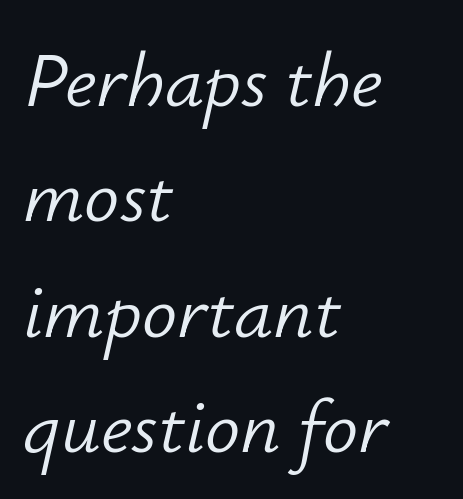
The letters advance in unequal steps, a hallmark of proportional type. Each line starts at the same left margin while the right side varies. Heaviness? Minimal to ordinary, like unemphasized prose. The strip under each line holds only bare page.
